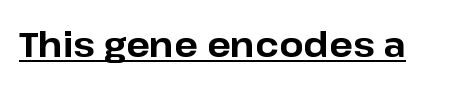
{"serif": "no", "italic": "no", "bold": "yes", "weight": "bold", "width": "normal", "stroke_contrast": "low", "x_height": "medium", "monospaced": "no", "underline": "yes", "letter_spacing": "normal", "letter_spacing_em": 0.0, "glyph_px": 35}
